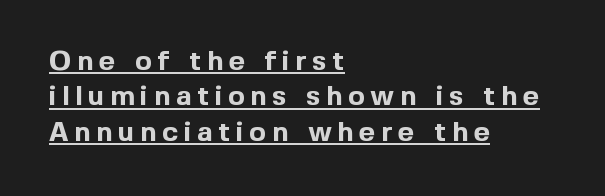
{"serif": "no", "italic": "no", "bold": "yes", "weight": "bold", "width": "normal", "x_height": "medium", "monospaced": "no", "underline": "yes", "align": "left", "line_spacing": "normal", "line_spacing_ratio": 1.26, "letter_spacing": "wide", "letter_spacing_em": 0.2, "glyph_px": 28}
